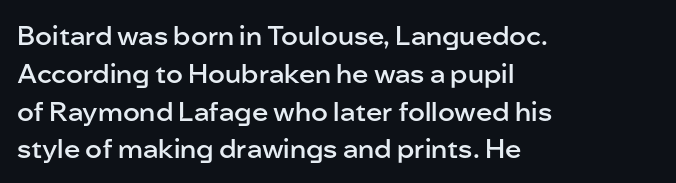
Short note: letters normally spaced. In terms of weight, the rendering is demibold, just under bold. Students, observe: this is what conventionally led text looks like. The typography opts for an upright posture over an oblique one. Each line starts at the same left margin while the right side varies. Check the space under the baseline: it is left empty.
